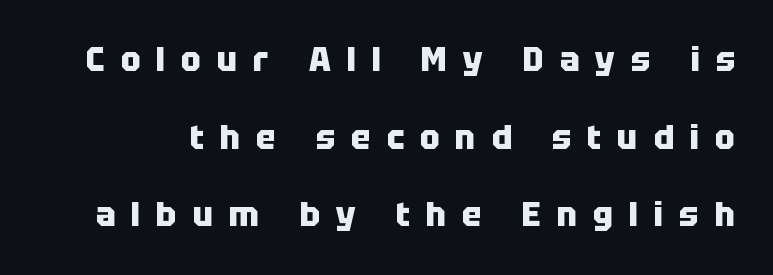
Every letter is thick-stroked: bold, no question. Designer's note — italics off, roman on. The passage shown stacks its lines with a broad gap. Think of a printed novel: that variable character pitch is what you see here. Unmarked baselines from the first word to the last. The letters carry no serifs — their stems end cleanly without finishing strokes.
